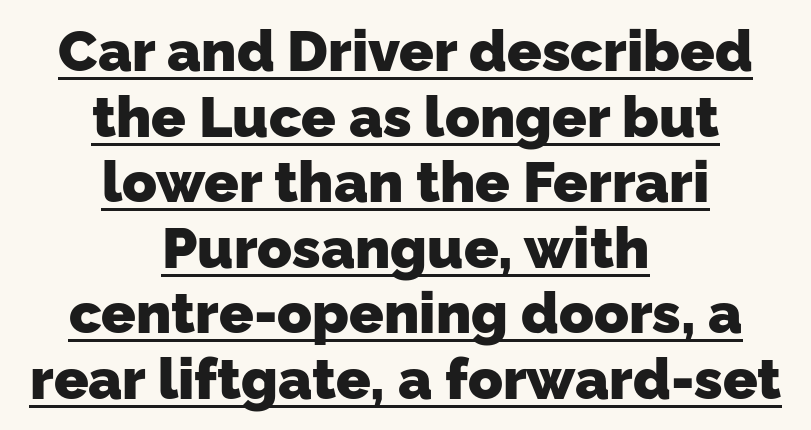
{"serif": "no", "bold": "yes", "weight": "heavy", "width": "normal", "stroke_contrast": "low", "x_height": "medium", "monospaced": "no", "underline": "yes", "align": "center", "line_spacing": "tight", "line_spacing_ratio": 1.15, "letter_spacing": "normal", "letter_spacing_em": 0.0, "glyph_px": 57}
